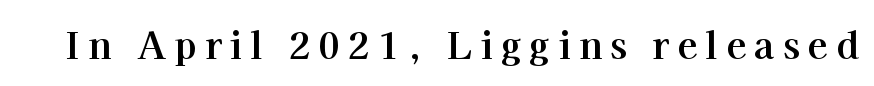
Q: Is the text bold? A: Yes.
Q: Is the text italic (slanted)? A: No, it is upright.
Q: Is the typeface a serif or a sans-serif typeface? A: Serif.
Q: Is the text underlined? A: No.
Q: Is the spacing between letters normal or unusually wide? A: Unusually wide.
Q: Width (condensed, normal, or wide)? A: Normal.
Q: Stroke contrast? A: High.
Q: x-height? A: Medium.
Q: Monospaced? A: No.
